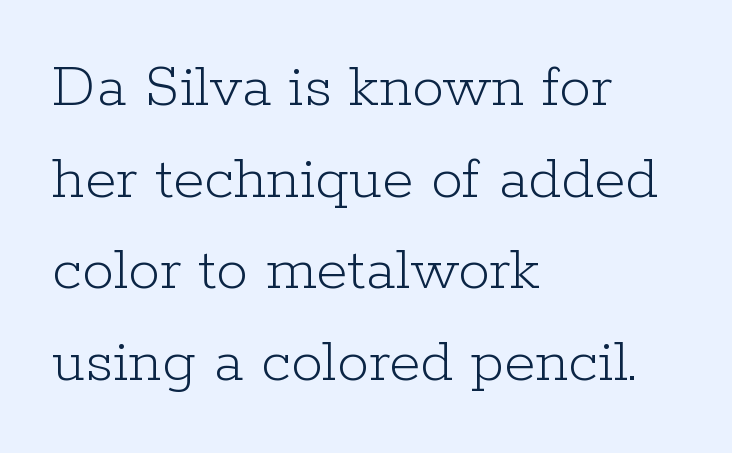
Q: Is the text bold? A: No.
Q: Is the text italic (slanted)? A: No, it is upright.
Q: Is the typeface a serif or a sans-serif typeface? A: Serif.
Q: Is the text underlined? A: No.
Q: How is the paragraph aligned? A: Left-aligned.
Q: Is the spacing between letters normal or unusually wide? A: Normal.
Q: Is the spacing between lines tight, normal or loose? A: Normal.
Q: Width (condensed, normal, or wide)? A: Normal.
Q: Stroke contrast? A: Low.
Q: x-height? A: Medium.
Q: Monospaced? A: No.
